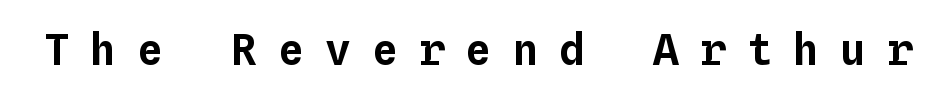
{"italic": "no", "width": "normal", "stroke_contrast": "low", "x_height": "medium", "monospaced": "yes", "underline": "no", "letter_spacing": "wide", "letter_spacing_em": 0.49, "glyph_px": 43}
